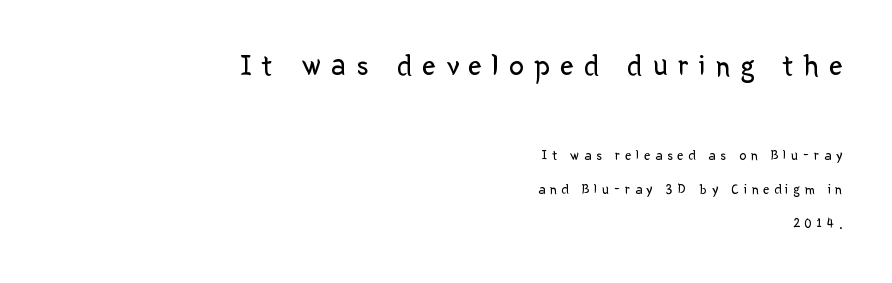
What stands out about the letter spacing? Its width — letters are far apart. Unmarked baselines from the first word to the last. If you squint, the top block still reads clearly — it's the larger of the two. Leading is clearly above the norm, producing a sparse column. The weight tops out at a normal text grade.
